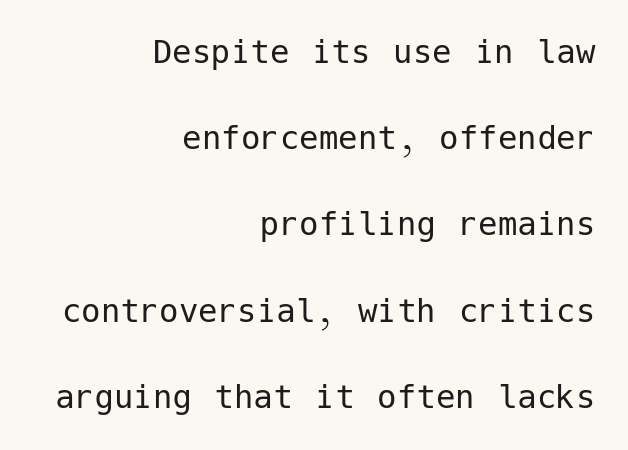
The rendering anchors every line to the right-hand side. Style check: upright. If you measured baseline to baseline, you'd find a long distance. The passage shown is not underscored anywhere. Characters follow at the spacing the type designer built in. Each letter's strokes conclude bluntly, with no projecting serifs.
